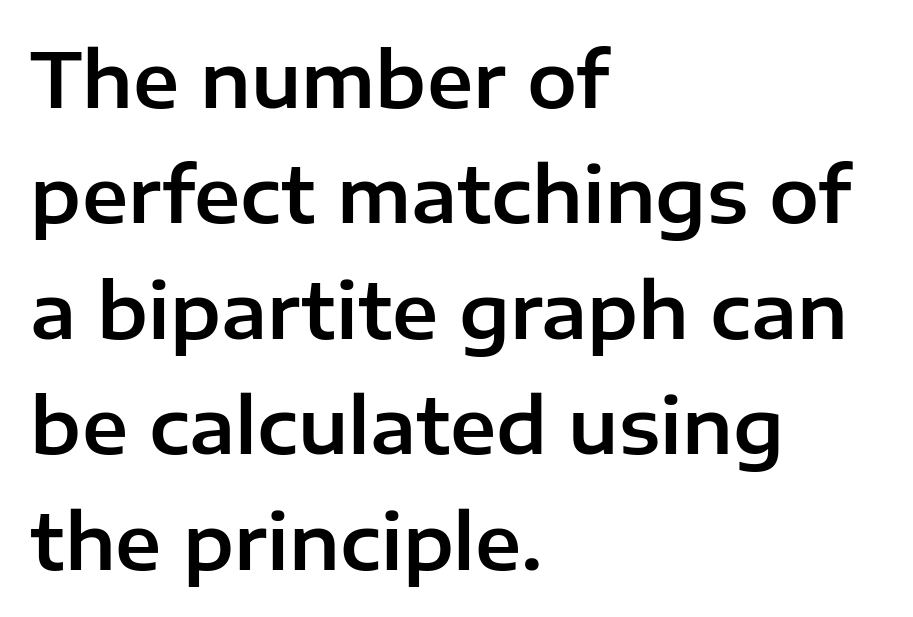
The vertical gap from one line to the next is medium. Letterform terminals end flat and unadorned throughout the passage. Tall strokes in this sample are plumb rather than angled. You could call the tracking neutral — neither tight nor loose.
